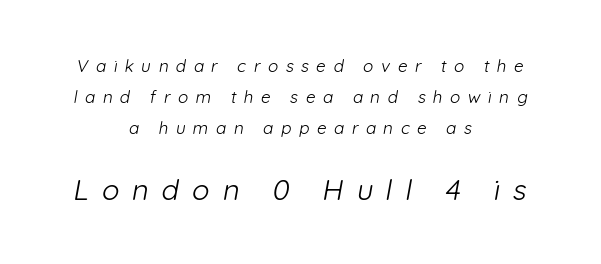
Nothing sits at the stroke ends, so this counts as sans-serif. You get the small type first, then a jump to larger type. Both edges are ragged and mirror each other, which tells us the setting is centered. This sample has the flowing, uneven cadence of proportional lettering.
